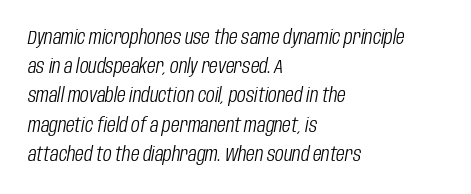
The image shows 20 px text type, italic (leaning right); set left-aligned, normal line spacing (1.46x), normal letter spacing, not underlined.
